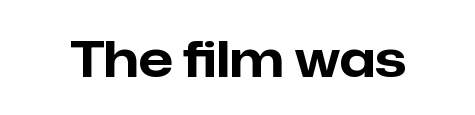
The image shows 50 px bold sans-serif type, upright; set normal letter spacing, not underlined; low stroke contrast and a medium x-height.
